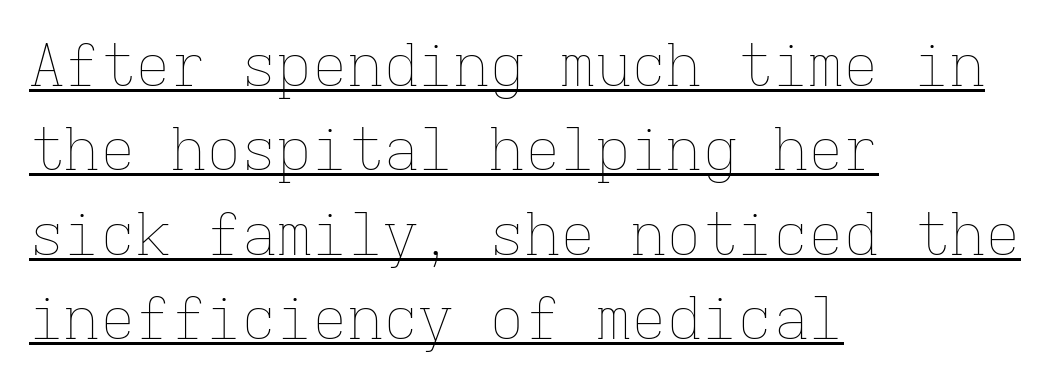
Q: Is the text bold? A: No.
Q: Is the text italic (slanted)? A: No, it is upright.
Q: Is the text underlined? A: Yes.
Q: How is the paragraph aligned? A: Left-aligned.
Q: Is the spacing between letters normal or unusually wide? A: Normal.
Q: Is the spacing between lines tight, normal or loose? A: Normal.
Q: Width (condensed, normal, or wide)? A: Normal.
Q: Stroke contrast? A: Low.
Q: x-height? A: Medium.
Q: Monospaced? A: Yes.
